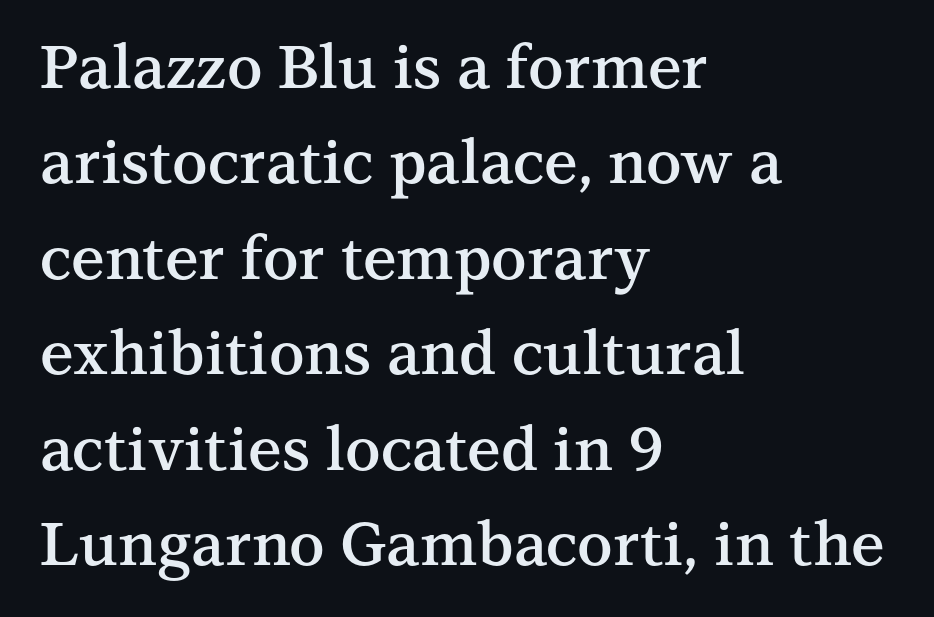
The image shows 60 px semibold serif type, upright; set left-aligned, normal line spacing (1.59x), normal letter spacing, not underlined; medium stroke contrast and a medium x-height.
